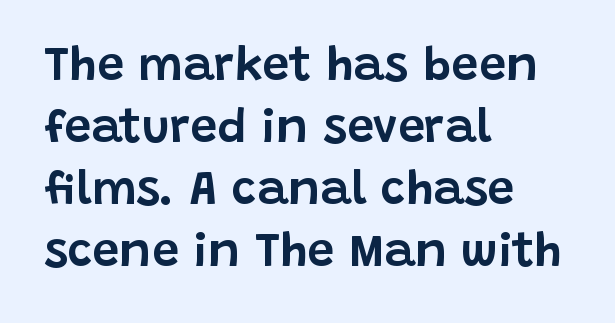
The image shows 48 px sans-serif type, upright; set left-aligned, normal line spacing (1.29x), normal letter spacing, not underlined; low stroke contrast and a large x-height.
